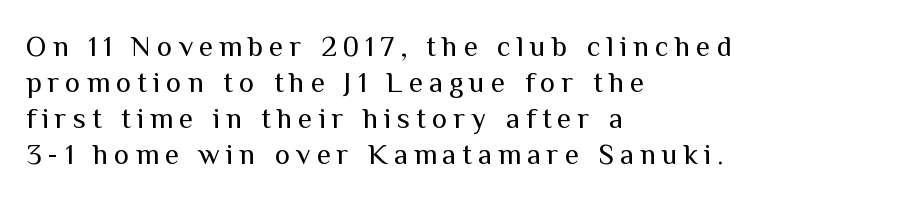
This reads as an unemphasized weight, regular at the heaviest. Here the designer chose a conventional face with non-uniform glyph widths. The compositor pushed each line to the left boundary. Quick note: not italic, upright.
